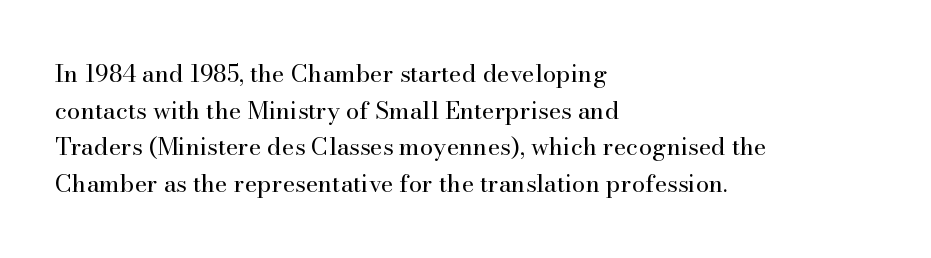
Q: Is the text bold? A: No.
Q: Is the text italic (slanted)? A: No, it is upright.
Q: Is the text underlined? A: No.
Q: How is the paragraph aligned? A: Left-aligned.
Q: Is the spacing between letters normal or unusually wide? A: Normal.
Q: Is the spacing between lines tight, normal or loose? A: Normal.
